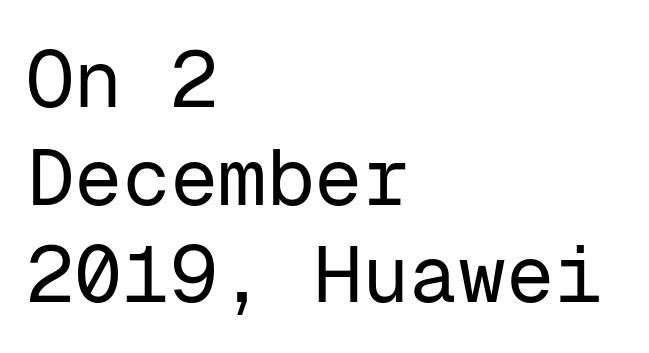
{"serif": "no", "italic": "no", "bold": "no", "weight": "regular", "width": "normal", "stroke_contrast": "low", "x_height": "medium", "monospaced": "yes", "underline": "no", "align": "left", "line_spacing_ratio": 1.22, "letter_spacing": "normal", "letter_spacing_em": 0.0, "glyph_px": 80}
